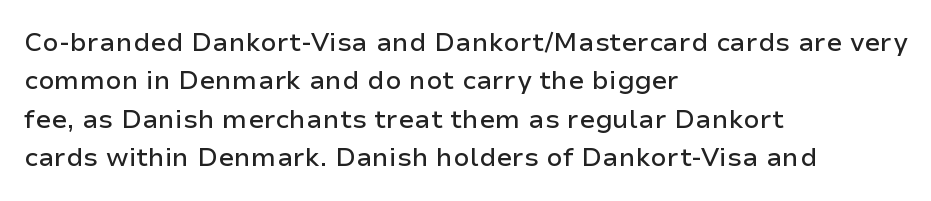
{"italic": "no", "underline": "no", "align": "left", "line_spacing": "normal", "line_spacing_ratio": 1.48, "letter_spacing": "normal", "letter_spacing_em": 0.0, "glyph_px": 26}
